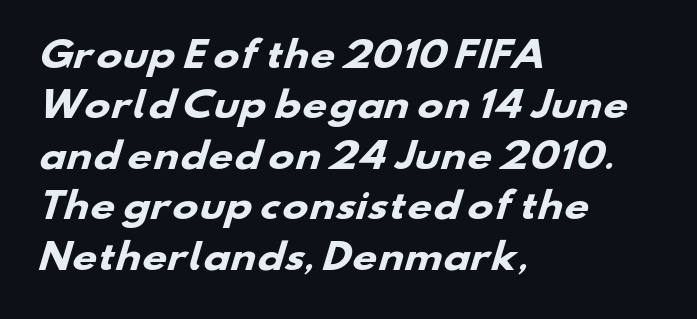
The image shows 35 px heavy, wide sans-serif type; set left-aligned, normal line spacing (1.44x), normal letter spacing, not underlined; low stroke contrast and a small x-height.
